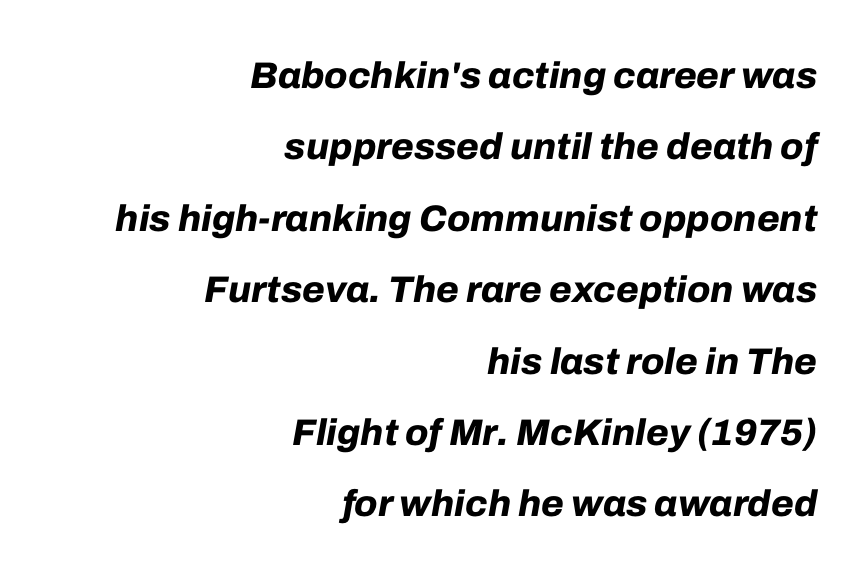
The image shows 37 px bold type, italic (leaning right); set right-aligned, loose line spacing (1.93x), normal letter spacing, not underlined; low stroke contrast and a medium x-height.
